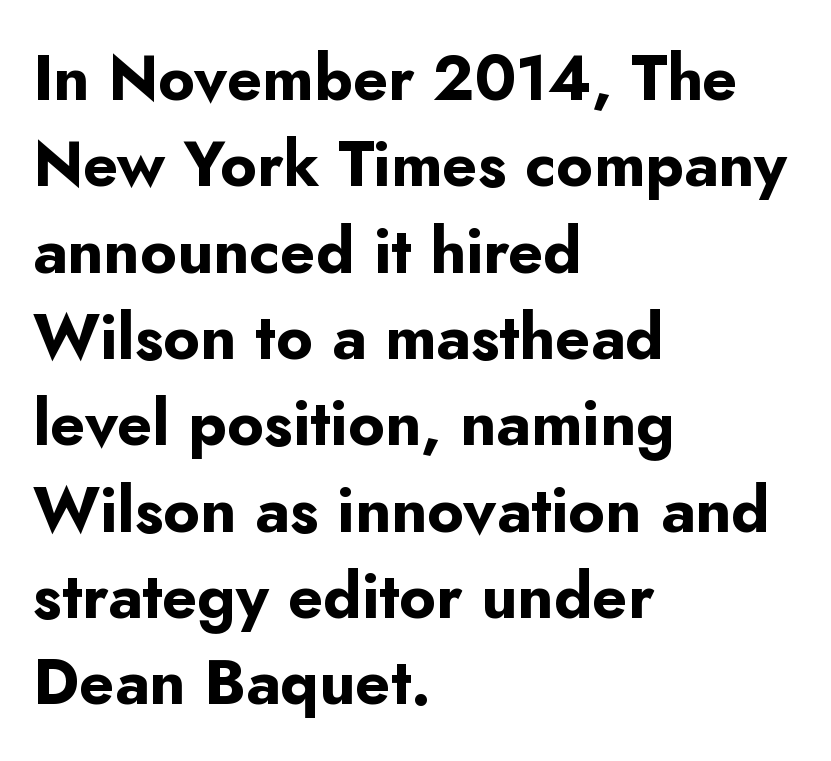
Q: Is the text bold? A: Yes.
Q: Is the text italic (slanted)? A: No, it is upright.
Q: Is the typeface a serif or a sans-serif typeface? A: Sans-serif.
Q: Is the text underlined? A: No.
Q: How is the paragraph aligned? A: Left-aligned.
Q: Is the spacing between letters normal or unusually wide? A: Normal.
Q: Is the spacing between lines tight, normal or loose? A: Normal.
Q: Width (condensed, normal, or wide)? A: Normal.
Q: Stroke contrast? A: Low.
Q: x-height? A: Small.
Q: Monospaced? A: No.
